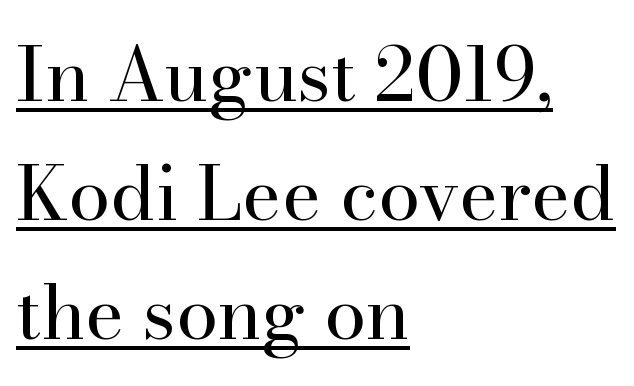
The image shows 75 px regular-weight serif type, upright; set left-aligned, normal line spacing (1.59x), normal letter spacing, underlined; high stroke contrast and a small x-height.
